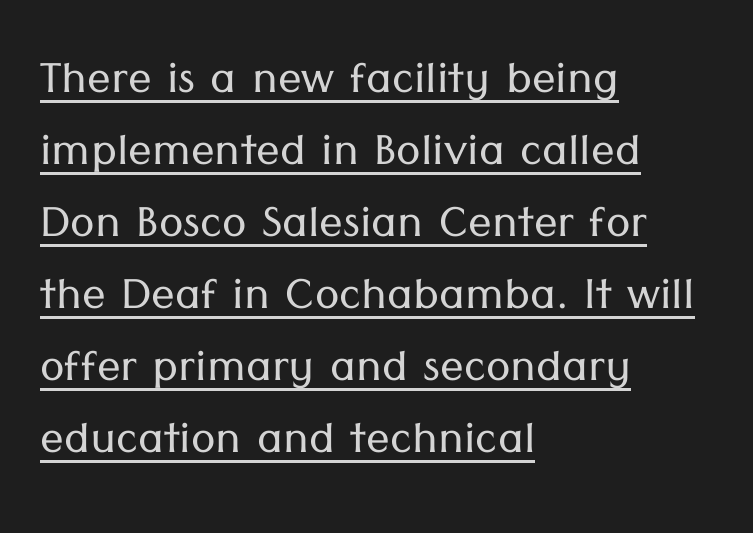
The image shows 59 px light sans-serif type, upright; set left-aligned, line spacing 1.22x, normal letter spacing, underlined; low stroke contrast and a medium x-height.
